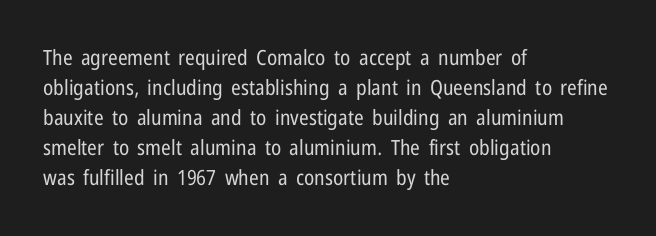
Q: Is the text bold? A: No.
Q: Is the text italic (slanted)? A: No, it is upright.
Q: Is the text underlined? A: No.
Q: How is the paragraph aligned? A: Left-aligned.
Q: Is the spacing between letters normal or unusually wide? A: Normal.
Q: Is the spacing between lines tight, normal or loose? A: Normal.
